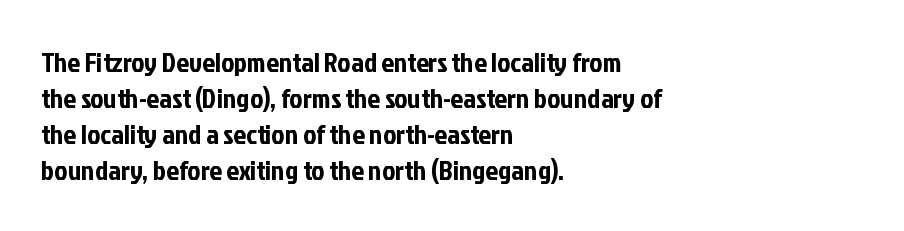
Q: Is the text italic (slanted)? A: No, it is upright.
Q: Is the typeface a serif or a sans-serif typeface? A: Sans-serif.
Q: Is the text underlined? A: No.
Q: How is the paragraph aligned? A: Left-aligned.
Q: Is the spacing between letters normal or unusually wide? A: Normal.
Q: Is the spacing between lines tight, normal or loose? A: Normal.
Q: Width (condensed, normal, or wide)? A: Condensed.
Q: Stroke contrast? A: Low.
Q: x-height? A: Medium.
Q: Monospaced? A: No.
